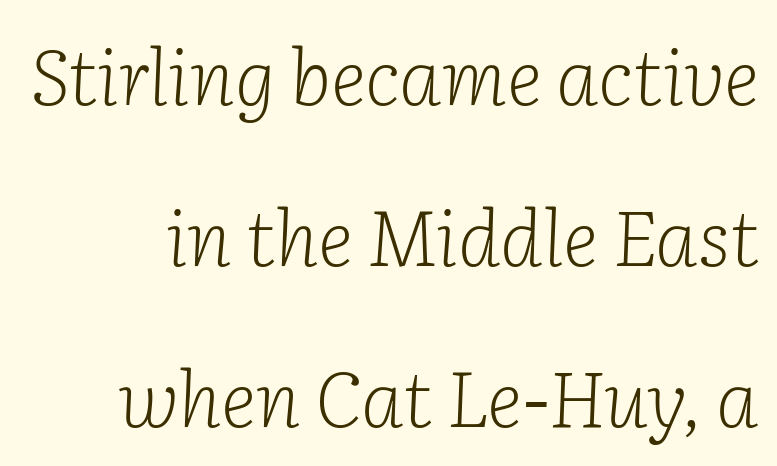
The image shows 77 px light serif type, italic (leaning right); set loose line spacing (2.09x), normal letter spacing, not underlined; low stroke contrast and a medium x-height.
